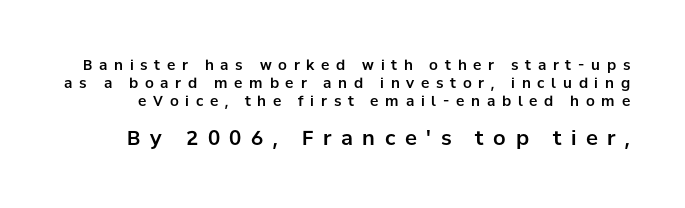
Q: Is the text italic (slanted)? A: No, it is upright.
Q: Is the text underlined? A: No.
Q: Is the spacing between letters normal or unusually wide? A: Unusually wide.
Q: Is the spacing between lines tight, normal or loose? A: Normal.
Q: Which block of text is set in a larger size, the first (top) or the second (bottom)? A: The second (bottom) one.
